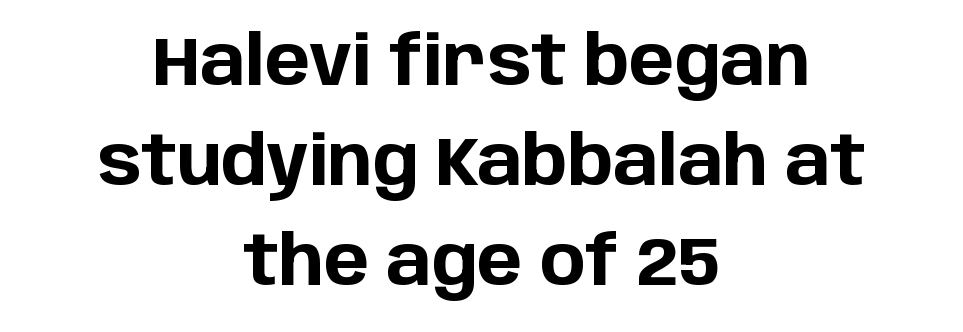
The image shows 68 px bold sans-serif type, upright; set centered, normal line spacing (1.47x), normal letter spacing, not underlined; low stroke contrast and a large x-height.
